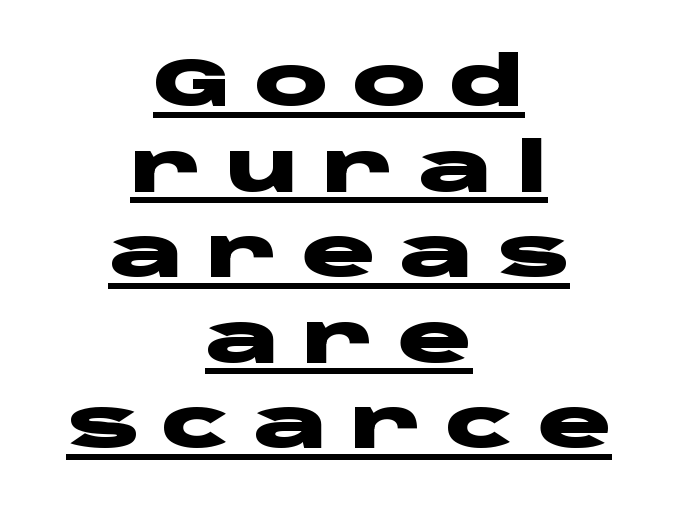
{"serif": "no", "italic": "no", "bold": "yes", "weight": "heavy", "width": "wide", "stroke_contrast": "low", "x_height": "large", "monospaced": "no", "underline": "yes", "align": "center", "line_spacing_ratio": 1.24, "letter_spacing": "wide", "letter_spacing_em": 0.33, "glyph_px": 69}
